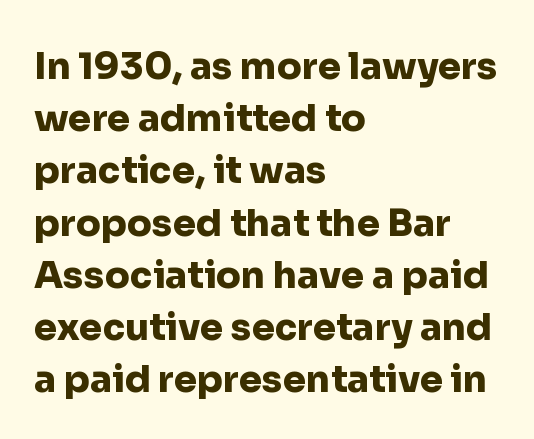
The space beneath each line is pristine and unruled. Horizontal bands of white between lines are of average thickness. Reading down the block, your eye returns to a fixed left position each line. Notice how the stems are strictly vertical — no italics here. Weight check: bold — yes, fully.
